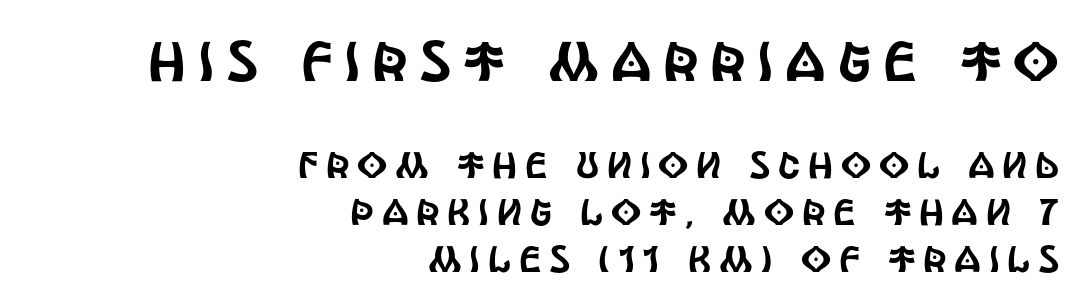
The image shows 56 px condensed sans-serif type, upright; set right-aligned, normal line spacing (1.27x), unusually wide letter spacing (+0.21 em), not underlined; the first (top) block is 1.51x larger; a large x-height.
